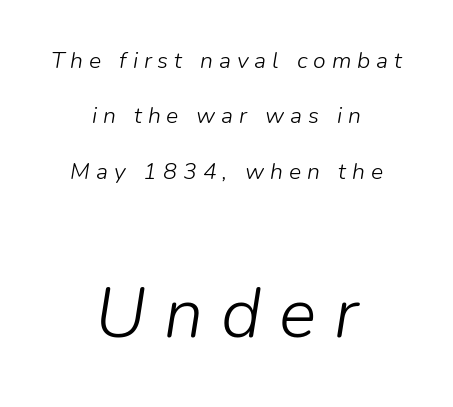
{"italic": "yes", "lean": "right", "slant_degrees": 9, "bold": "no", "weight": "light", "width": "normal", "stroke_contrast": "low", "x_height": "medium", "monospaced": "no", "underline": "no", "align": "center", "line_spacing": "loose", "line_spacing_ratio": 2.41, "letter_spacing": "wide", "letter_spacing_em": 0.26, "larger_block": "second", "size_ratio": 3.04, "glyph_px": 70}
